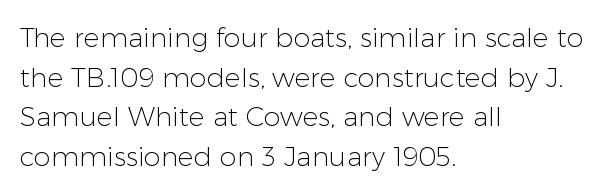
The image shows 27 px text type, upright; set left-aligned, normal line spacing (1.47x), normal letter spacing, not underlined.
